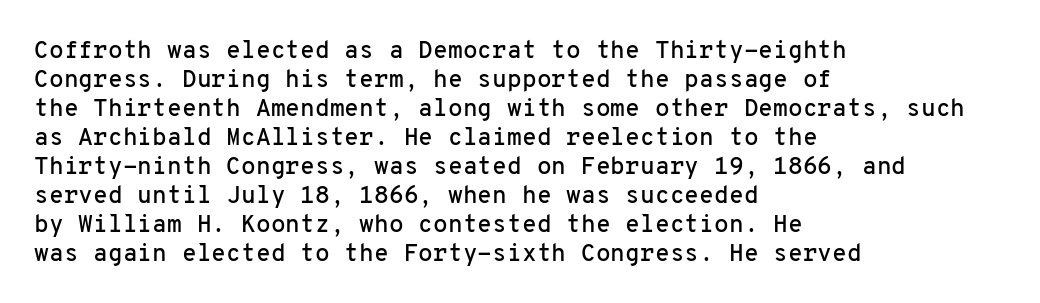
{"italic": "no", "underline": "no", "align": "left", "line_spacing_ratio": 1.21, "letter_spacing": "normal", "letter_spacing_em": 0.0, "glyph_px": 24}
